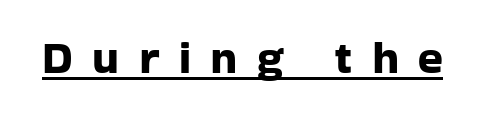
{"serif": "no", "italic": "no", "width": "normal", "stroke_contrast": "low", "x_height": "medium", "monospaced": "no", "underline": "yes", "letter_spacing": "wide", "letter_spacing_em": 0.42, "glyph_px": 46}
